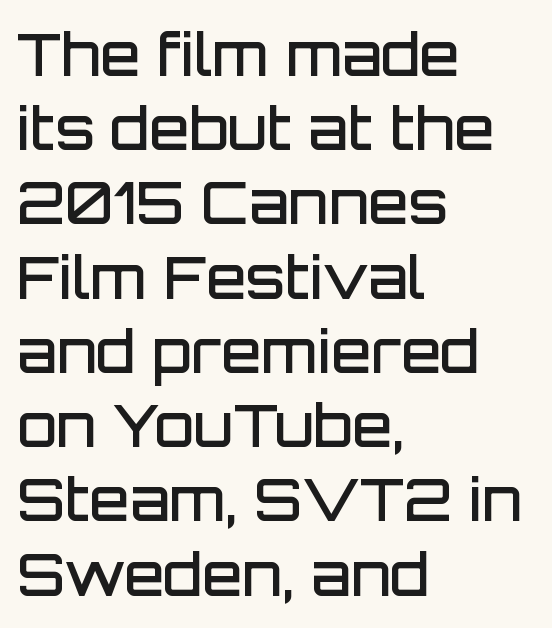
{"serif": "no", "italic": "no", "bold": "semi", "weight": "semibold", "width": "normal", "stroke_contrast": "low", "x_height": "large", "monospaced": "no", "underline": "no", "align": "left", "line_spacing": "normal", "line_spacing_ratio": 1.28, "letter_spacing": "normal", "letter_spacing_em": 0.0, "glyph_px": 58}
